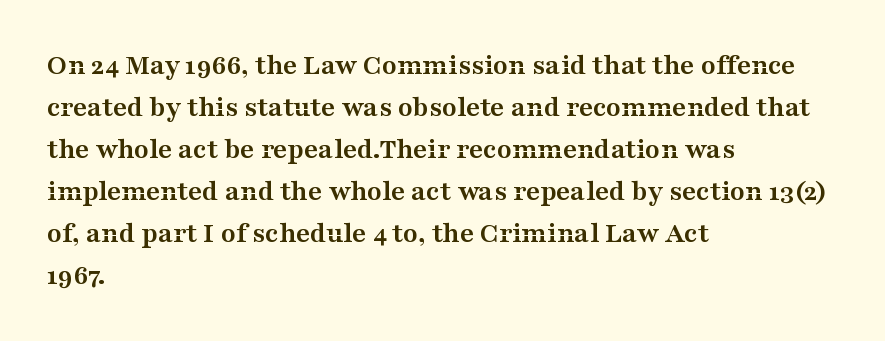
This sample has the flowing, uneven cadence of proportional lettering. One glance says typical: line gaps are just what's usual. Layout note: lines flush left. A typesetter would mark this as roman, not italic. Heavy, bold letterforms.
